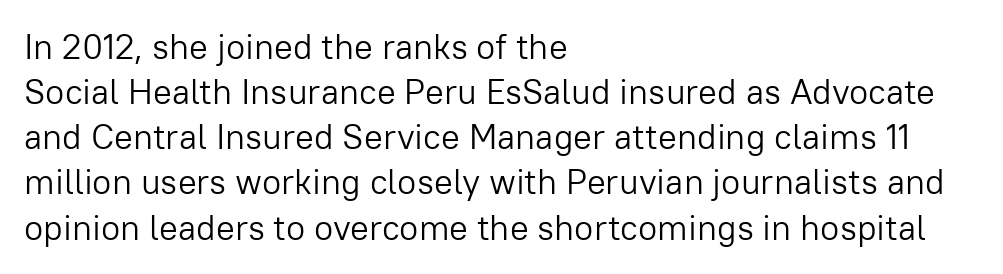
Q: Is the text bold? A: No.
Q: Is the text italic (slanted)? A: No, it is upright.
Q: Is the typeface a serif or a sans-serif typeface? A: Sans-serif.
Q: Is the text underlined? A: No.
Q: How is the paragraph aligned? A: Left-aligned.
Q: Is the spacing between letters normal or unusually wide? A: Normal.
Q: Is the spacing between lines tight, normal or loose? A: Normal.
Q: Width (condensed, normal, or wide)? A: Normal.
Q: Stroke contrast? A: Low.
Q: x-height? A: Medium.
Q: Monospaced? A: No.
